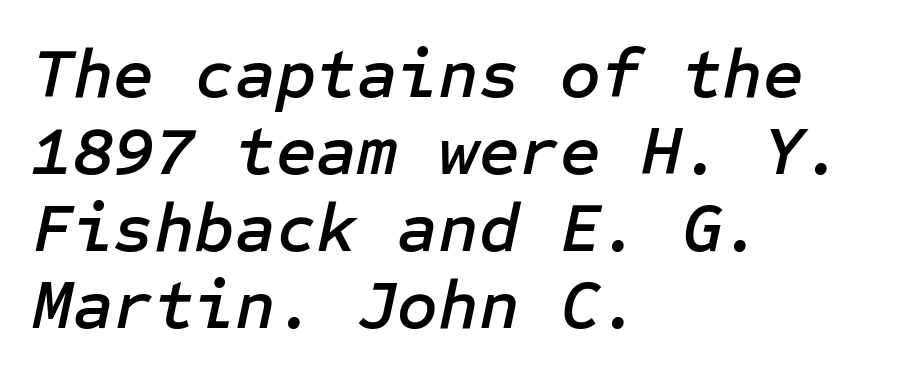
The image shows 70 px text type, italic (leaning right); set left-aligned, tight line spacing (1.1x), normal letter spacing, not underlined; low stroke contrast and a medium x-height.
